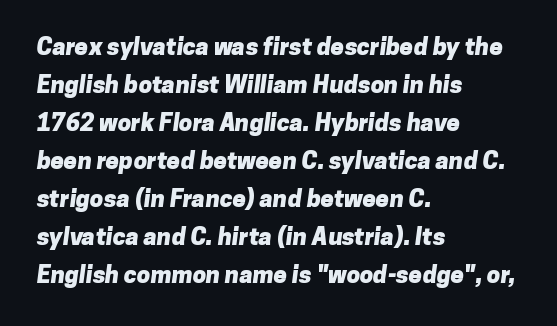
{"bold": "yes", "underline": "no", "align": "left", "line_spacing": "normal", "line_spacing_ratio": 1.58, "letter_spacing": "normal", "letter_spacing_em": 0.0, "glyph_px": 24}
